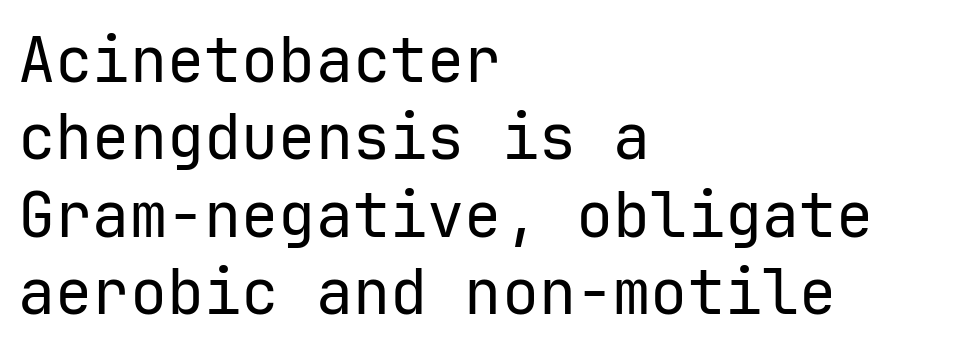
The image shows 62 px regular-weight sans-serif type, upright, monospaced; set left-aligned, normal line spacing (1.25x), normal letter spacing, not underlined; low stroke contrast and a medium x-height.
